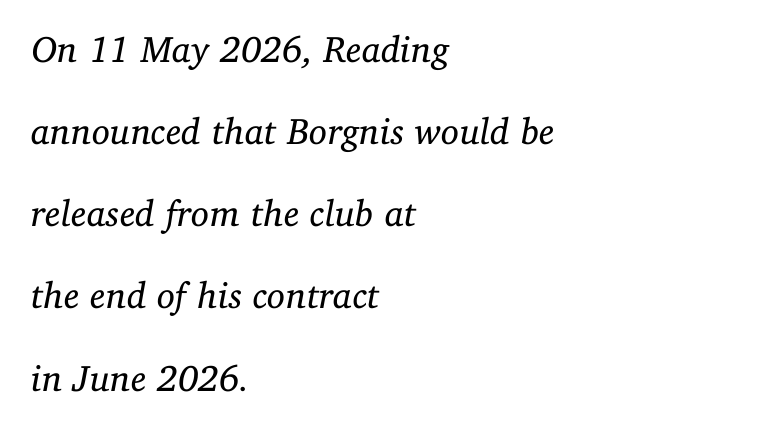
{"serif": "yes", "italic": "yes", "lean": "right", "slant_degrees": 11, "bold": "no", "weight": "regular", "width": "normal", "stroke_contrast": "low", "x_height": "medium", "monospaced": "no", "underline": "no", "align": "left", "line_spacing": "loose", "line_spacing_ratio": 2.22, "letter_spacing": "normal", "letter_spacing_em": 0.0, "glyph_px": 37}
